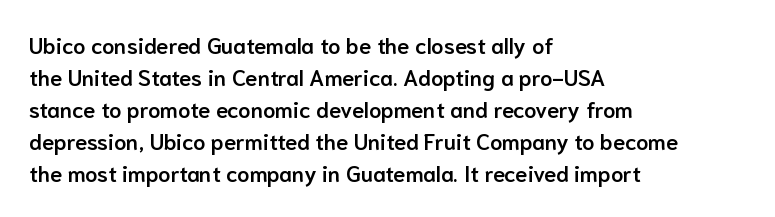
The image shows 22 px text type, upright; set left-aligned, normal line spacing (1.46x), normal letter spacing, not underlined.
